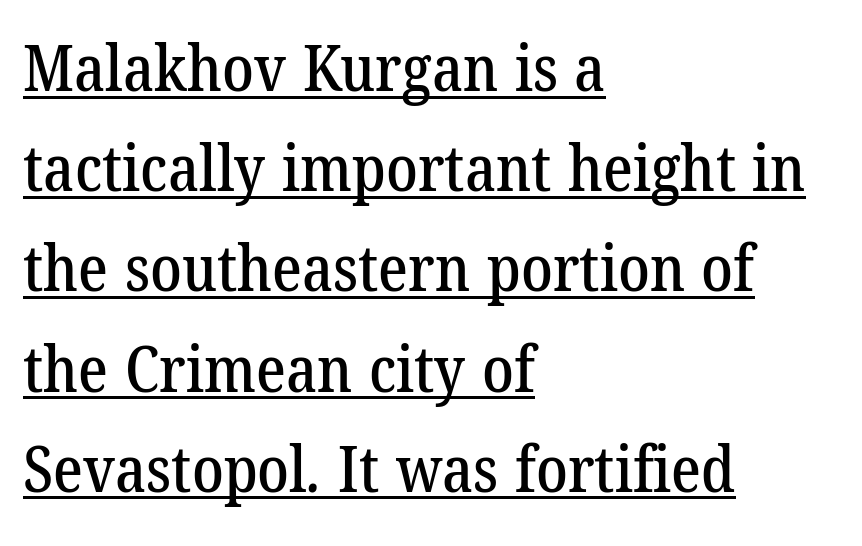
Students, observe: this is what conventionally led text looks like. Looks like regular typesetting: each glyph gets only the width it needs. Teacher's note: observe the even left margin — that is flush-left alignment. The font family rendered here belongs to the serif group.
